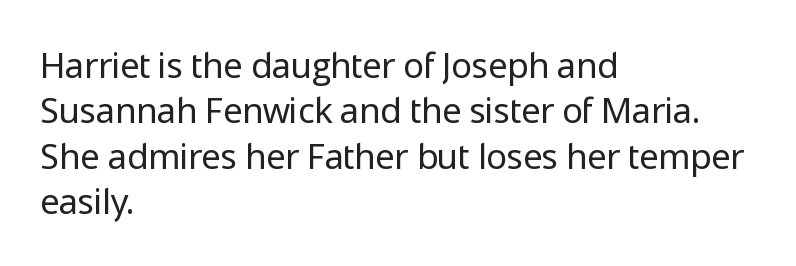
Vertical strokes here are truly vertical. A typesetter would label this face a sans. Character widths vary here, with narrow letters taking less room than wide ones. You could call the tracking neutral — neither tight nor loose. Weight: not bold — regular or lighter. Only glyphs here, with clear space below each row.
